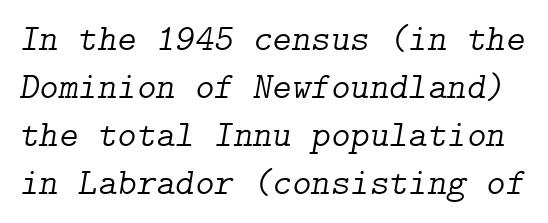
Q: Is the text bold? A: No.
Q: Is the text italic (slanted)? A: Yes, it leans right by about 9 degrees.
Q: Is the typeface a serif or a sans-serif typeface? A: Serif.
Q: Is the text underlined? A: No.
Q: Is the spacing between letters normal or unusually wide? A: Normal.
Q: Is the spacing between lines tight, normal or loose? A: Normal.
Q: Width (condensed, normal, or wide)? A: Normal.
Q: Stroke contrast? A: Low.
Q: x-height? A: Medium.
